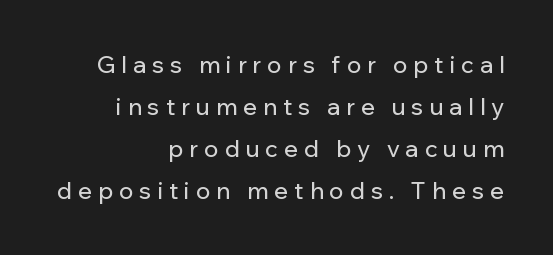
The image shows 23 px text type, upright; set right-aligned, line spacing 1.83x, unusually wide letter spacing (+0.27 em), not underlined.
